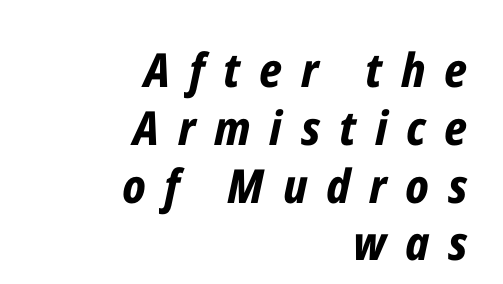
Display-style spreading of the glyphs; the letterfit is very open. Do the characters align in a grid? No, the font is proportional. Summary of weight: heavy, a full bold. The glyphs look as if they've been sheared to an angle. Line endings align vertically; line beginnings do not.
